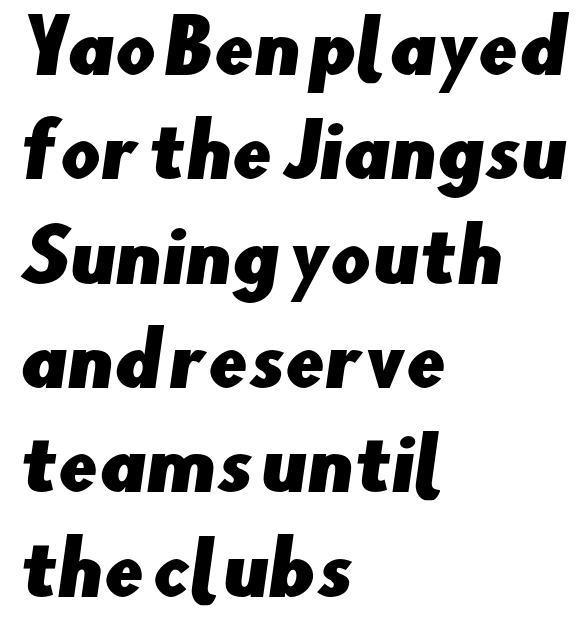
Is there much room between lines? A standard amount, neither cramped nor airy. Has an underline been added? It has not. Check where the strokes stop: nothing finishes them off — pure sans. Character widths vary here, with narrow letters taking less room than wide ones. Horizontally, the lines are justified to the leading edge only. There is no visible air inserted between adjacent glyphs.
